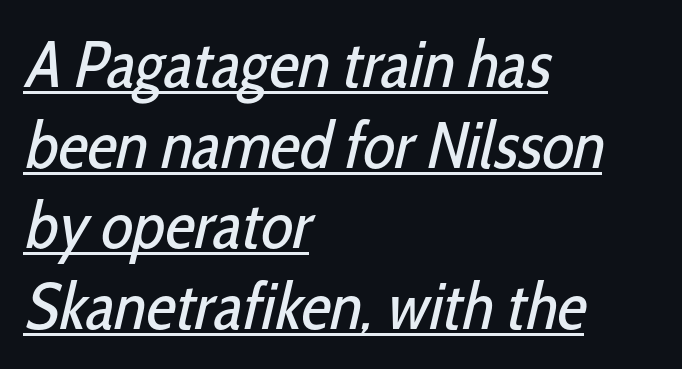
Q: Is the text bold? A: No.
Q: Is the typeface a serif or a sans-serif typeface? A: Sans-serif.
Q: Is the text underlined? A: Yes.
Q: How is the paragraph aligned? A: Left-aligned.
Q: Is the spacing between letters normal or unusually wide? A: Normal.
Q: Width (condensed, normal, or wide)? A: Condensed.
Q: Stroke contrast? A: Low.
Q: x-height? A: Medium.
Q: Monospaced? A: No.
